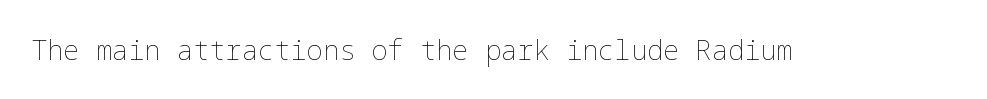
The image shows 27 px text type, upright; set normal letter spacing, not underlined.
